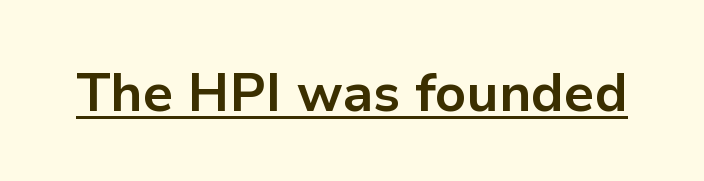
The image shows 53 px bold sans-serif type, upright; set normal letter spacing, underlined; low stroke contrast and a medium x-height.
